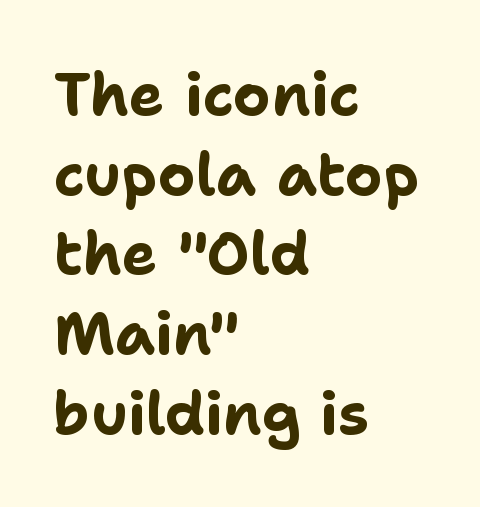
{"serif": "no", "italic": "no", "bold": "yes", "weight": "bold", "width": "normal", "stroke_contrast": "low", "x_height": "medium", "monospaced": "no", "underline": "no", "align": "left", "line_spacing": "normal", "line_spacing_ratio": 1.35, "letter_spacing": "normal", "letter_spacing_em": 0.0, "glyph_px": 59}
